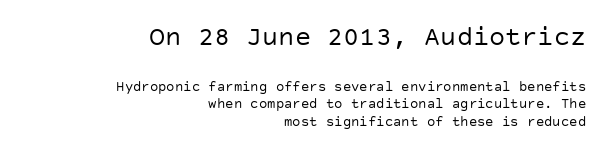
Q: Is the text bold? A: No.
Q: Is the text italic (slanted)? A: No, it is upright.
Q: Is the text underlined? A: No.
Q: How is the paragraph aligned? A: Right-aligned.
Q: Is the spacing between letters normal or unusually wide? A: Normal.
Q: Which block of text is set in a larger size, the first (top) or the second (bottom)? A: The first (top) one.
